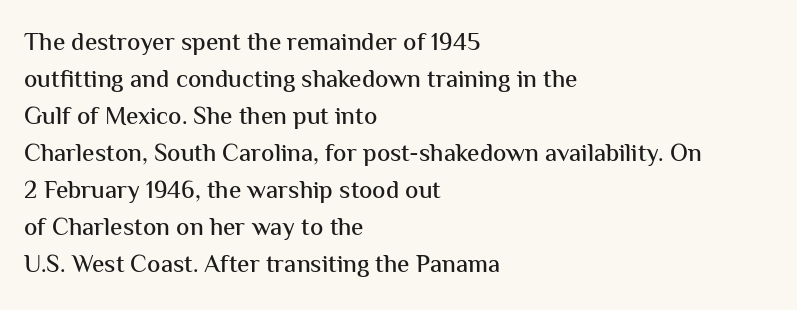
{"italic": "no", "underline": "no", "align": "left", "line_spacing": "normal", "line_spacing_ratio": 1.48, "letter_spacing": "normal", "letter_spacing_em": 0.0, "glyph_px": 25}
